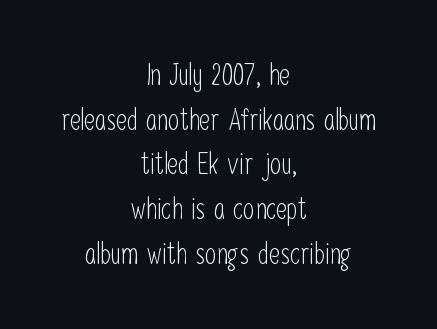
Q: Is the text bold? A: No.
Q: Is the text italic (slanted)? A: No, it is upright.
Q: Is the typeface a serif or a sans-serif typeface? A: Sans-serif.
Q: Is the text underlined? A: No.
Q: How is the paragraph aligned? A: Centered.
Q: Is the spacing between letters normal or unusually wide? A: Normal.
Q: Is the spacing between lines tight, normal or loose? A: Normal.
Q: Width (condensed, normal, or wide)? A: Condensed.
Q: Stroke contrast? A: Low.
Q: x-height? A: Medium.
Q: Monospaced? A: No.
